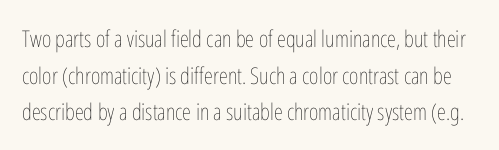
Letters rest on an invisible, unmarked baseline. The letterforms sit at book weight or below. These lines keep a tight, regular rhythm from letter to letter. Honestly, the row spacing looks completely unremarkable.
